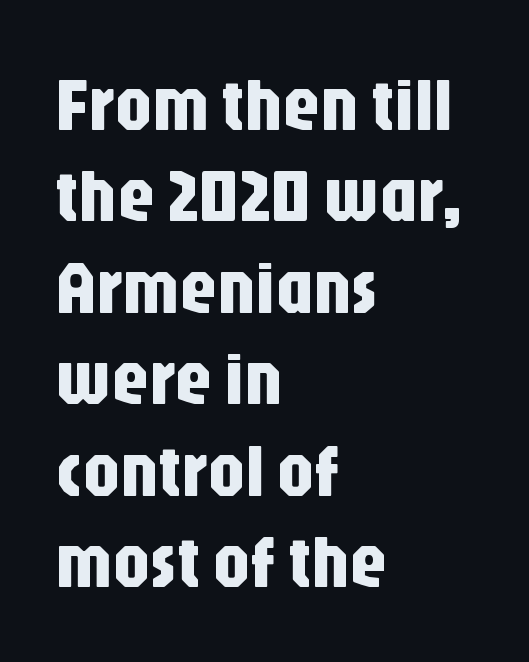
The image shows 75 px condensed sans-serif type, upright; set left-aligned, line spacing 1.22x, normal letter spacing, not underlined; low stroke contrast and a large x-height.
